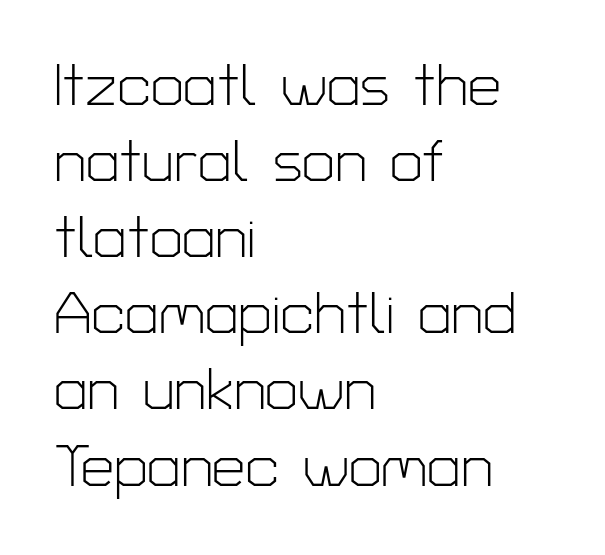
The image shows 59 px light sans-serif type, upright; set left-aligned, normal line spacing (1.29x), normal letter spacing, not underlined; low stroke contrast and a medium x-height.
